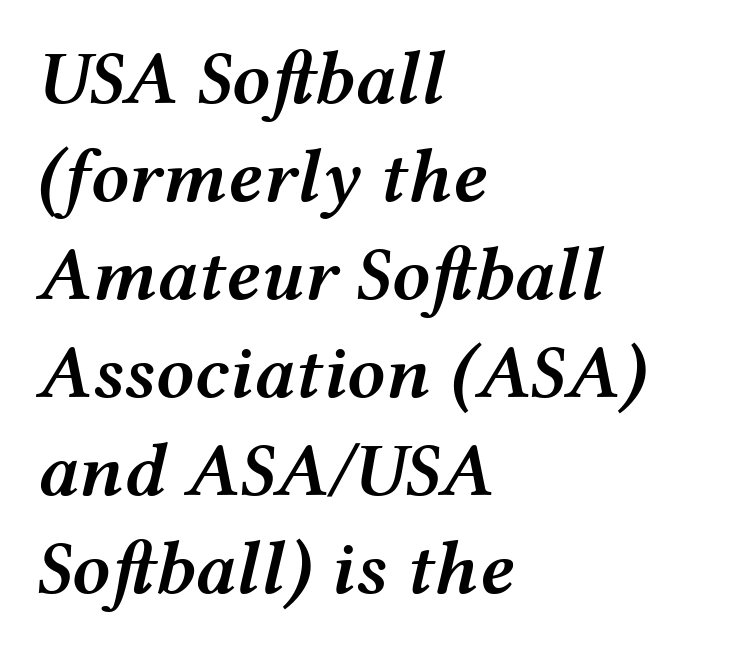
The image shows 76 px semibold, wide type, italic (leaning right); set left-aligned, normal line spacing (1.29x), normal letter spacing, not underlined; medium stroke contrast and a medium x-height.
